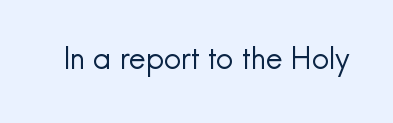
Plain, unruled lines of type. Standard letterfit; no display-style spreading of the glyphs. No feet cap the strokes, marking this as sans-serif type. It's the straight-up-and-down kind of type. Think standard paragraph weight, or any step lighter than that.
